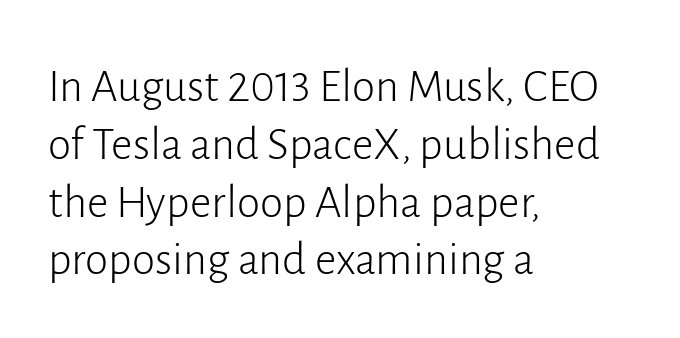
These lines are rendered in a variable-pitch font. Nothing sits at the stroke ends, so this counts as sans-serif. Letter spacing: default. Caption: multi-line text, flush left, ragged right. No heavy texture on the line: the type isn't bold. The specimen reads as upright at a glance.
